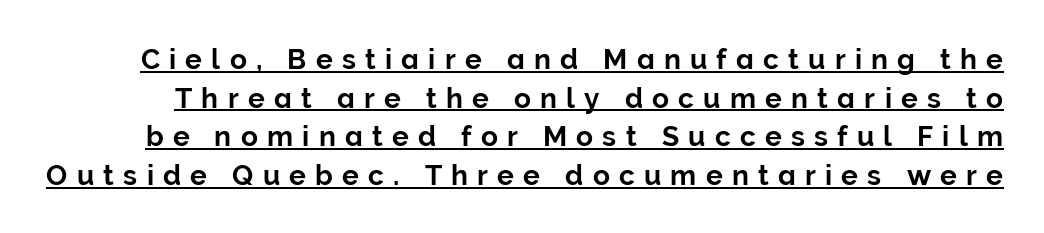
The image shows 28 px sans-serif type, upright; set normal line spacing (1.38x), unusually wide letter spacing (+0.33 em), underlined; low stroke contrast and a medium x-height.
